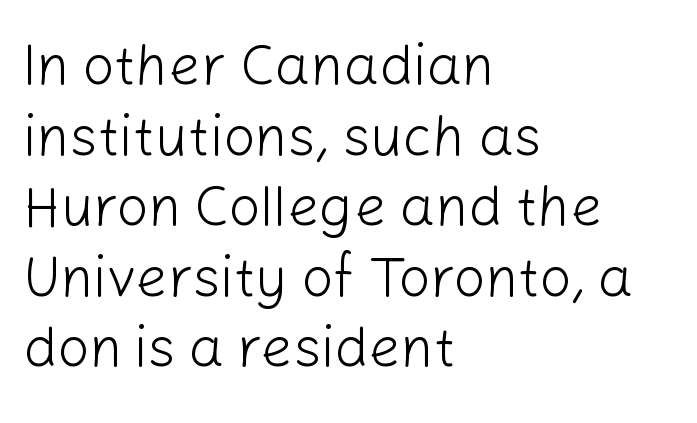
The image shows 56 px light sans-serif type, upright; set left-aligned, normal line spacing (1.26x), normal letter spacing, not underlined; low stroke contrast and a medium x-height.
